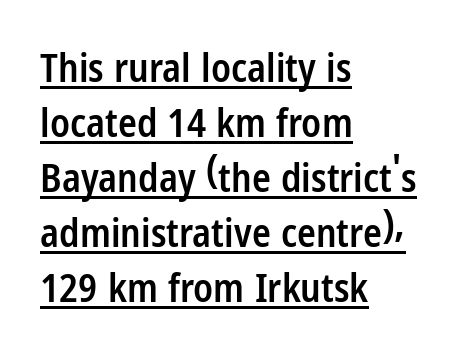
{"serif": "no", "italic": "no", "bold": "semi", "weight": "semibold", "width": "condensed", "stroke_contrast": "low", "x_height": "medium", "monospaced": "no", "underline": "yes", "align": "left", "line_spacing": "normal", "line_spacing_ratio": 1.41, "letter_spacing": "normal", "letter_spacing_em": 0.0, "glyph_px": 39}
